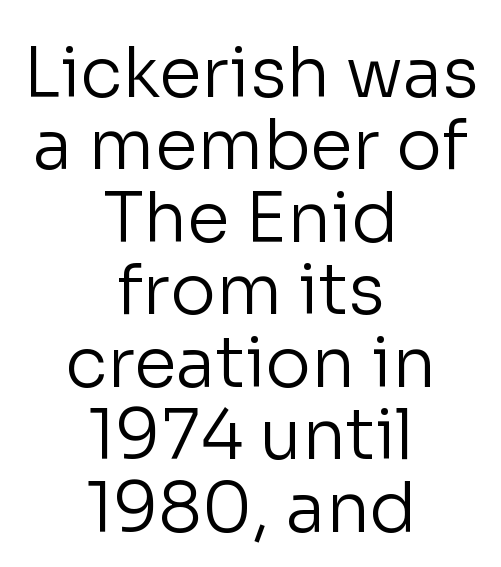
{"serif": "no", "italic": "no", "bold": "no", "weight": "regular", "width": "normal", "stroke_contrast": "low", "x_height": "medium", "monospaced": "no", "underline": "no", "align": "center", "line_spacing": "tight", "line_spacing_ratio": 1.05, "letter_spacing": "normal", "letter_spacing_em": 0.0, "glyph_px": 69}
